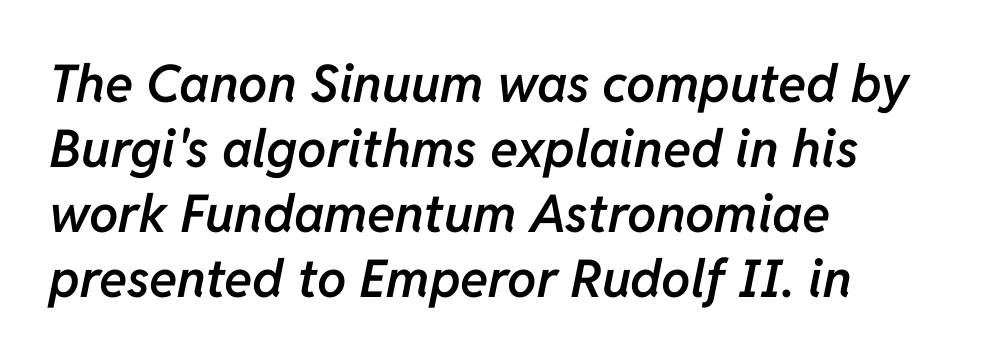
{"italic": "yes", "lean": "right", "slant_degrees": 11, "bold": "semi", "weight": "semibold", "width": "normal", "stroke_contrast": "low", "x_height": "medium", "monospaced": "no", "underline": "no", "align": "left", "line_spacing": "normal", "line_spacing_ratio": 1.25, "letter_spacing": "normal", "letter_spacing_em": 0.0, "glyph_px": 52}
